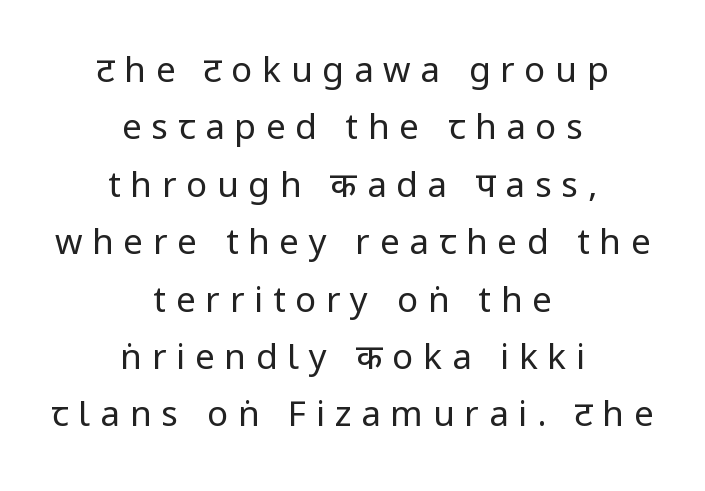
{"serif": "no", "italic": "no", "bold": "no", "weight": "regular", "width": "condensed", "stroke_contrast": "low", "x_height": "large", "monospaced": "no", "underline": "no", "align": "center", "line_spacing": "normal", "line_spacing_ratio": 1.64, "letter_spacing": "wide", "letter_spacing_em": 0.28, "glyph_px": 35}
